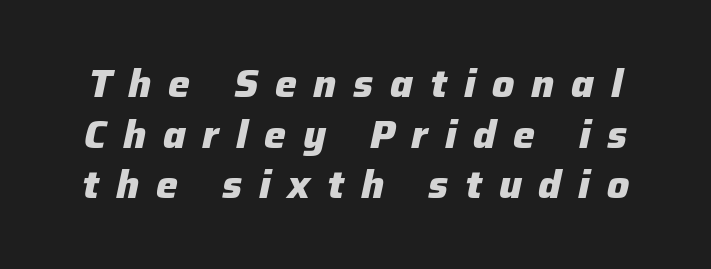
The image shows 39 px heavy type, italic (leaning right); set normal line spacing (1.3x), unusually wide letter spacing (+0.43 em), not underlined; low stroke contrast and a medium x-height.
